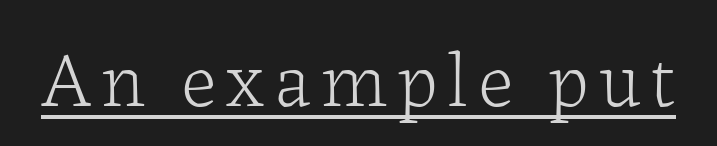
The image shows 78 px light serif type, upright; set underlined; low stroke contrast and a medium x-height.
